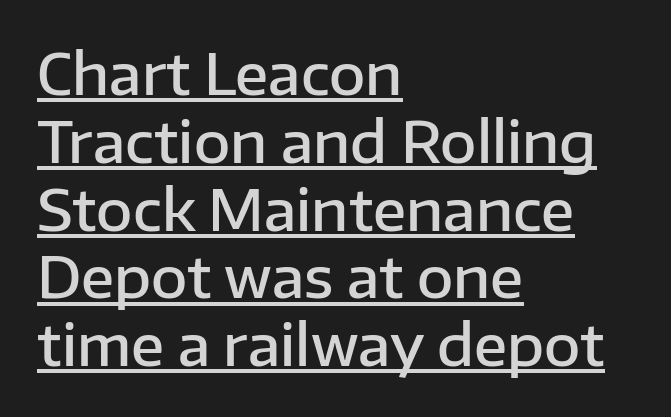
Q: Is the text bold? A: Semi-bold.
Q: Is the text italic (slanted)? A: No, it is upright.
Q: Is the typeface a serif or a sans-serif typeface? A: Sans-serif.
Q: Is the text underlined? A: Yes.
Q: How is the paragraph aligned? A: Left-aligned.
Q: Is the spacing between letters normal or unusually wide? A: Normal.
Q: Width (condensed, normal, or wide)? A: Normal.
Q: Stroke contrast? A: Low.
Q: x-height? A: Medium.
Q: Monospaced? A: No.
